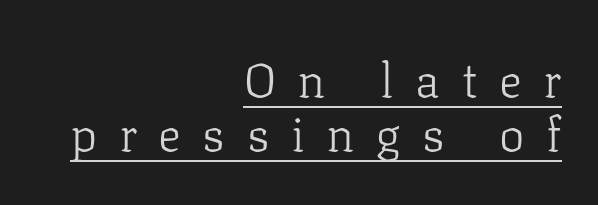
Q: Is the text bold? A: No.
Q: Is the text italic (slanted)? A: No, it is upright.
Q: Is the typeface a serif or a sans-serif typeface? A: Serif.
Q: Is the text underlined? A: Yes.
Q: How is the paragraph aligned? A: Right-aligned.
Q: Is the spacing between letters normal or unusually wide? A: Unusually wide.
Q: Is the spacing between lines tight, normal or loose? A: Tight.
Q: Width (condensed, normal, or wide)? A: Normal.
Q: Stroke contrast? A: Low.
Q: x-height? A: Medium.
Q: Monospaced? A: No.
